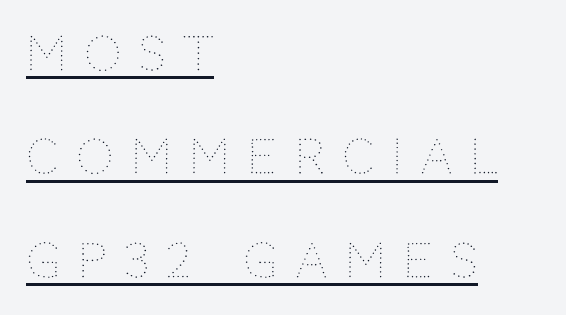
Bold? No — there's no thickening of the strokes. The typesetter chose a ragged-right arrangement here. The glyphs are accompanied by a horizontal stroke just below them. The lines are spread far apart with generous leading. Is this a fixed-width face? No — the glyphs have proportional, varying widths. Words appear elongated and porous because spacing is wide.
